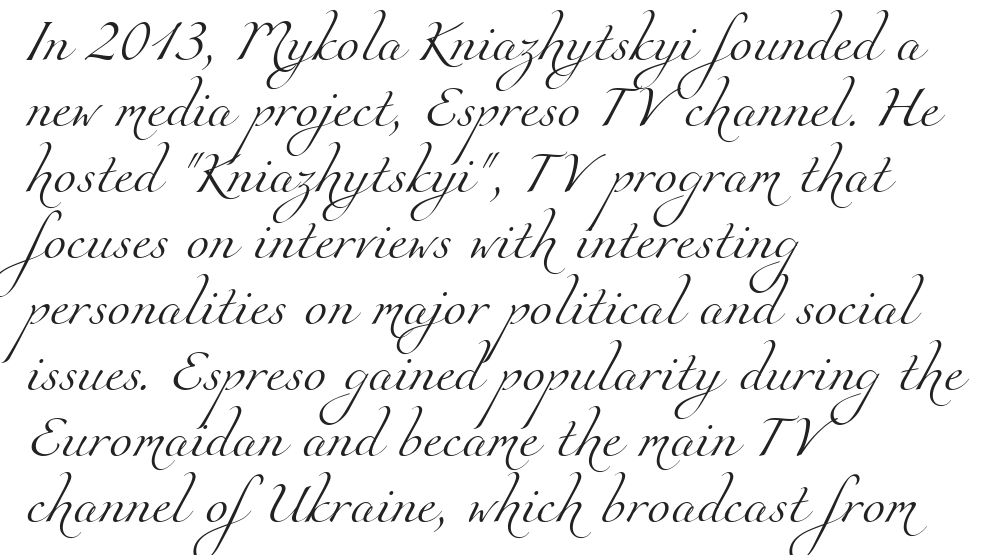
The image shows 42 px light serif type; set left-aligned, normal line spacing (1.57x), normal letter spacing, not underlined; medium stroke contrast and a small x-height.
